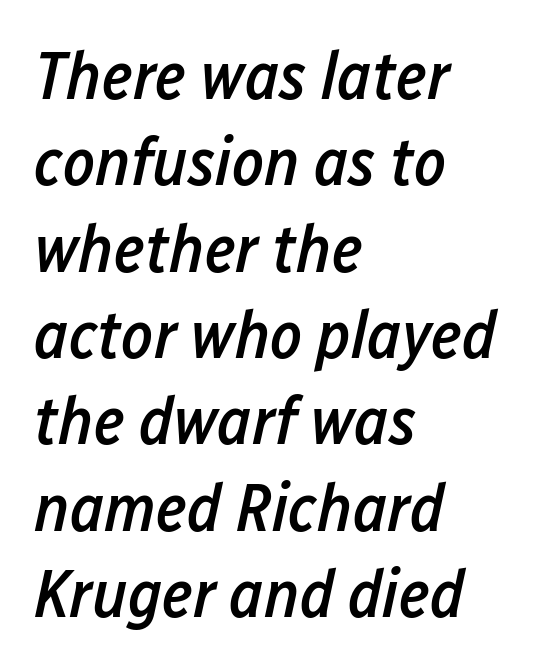
Q: Is the text bold? A: Semi-bold.
Q: Is the text italic (slanted)? A: Yes, it leans right by about 12 degrees.
Q: Is the text underlined? A: No.
Q: How is the paragraph aligned? A: Left-aligned.
Q: Is the spacing between letters normal or unusually wide? A: Normal.
Q: Is the spacing between lines tight, normal or loose? A: Normal.
Q: Width (condensed, normal, or wide)? A: Condensed.
Q: Stroke contrast? A: Low.
Q: x-height? A: Medium.
Q: Monospaced? A: No.
